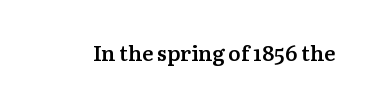
Typesetter's note: demi weight, one step under bold. The specimen omits any rule beneath the text block's lines. Is there any slant? The stems are plumb. Does extra space separate the letters? No, they use regular spacing.
